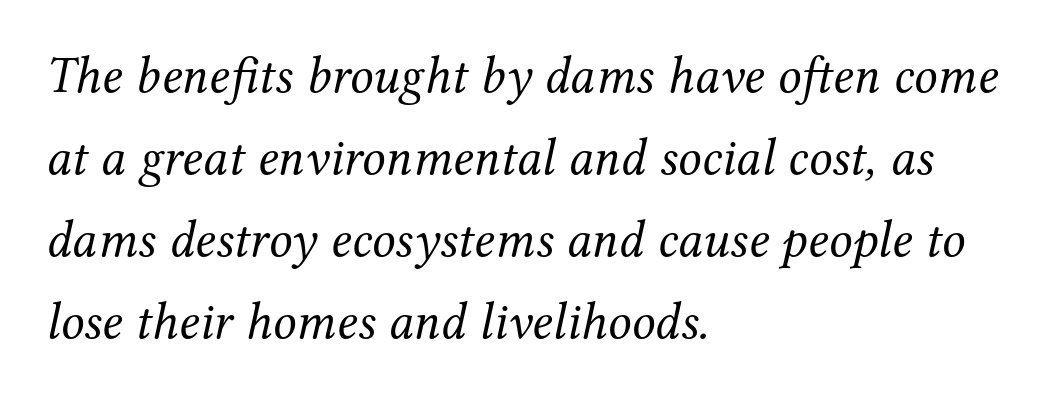
Q: Is the text bold? A: No.
Q: Is the text italic (slanted)? A: Yes, it leans right by about 12 degrees.
Q: Is the typeface a serif or a sans-serif typeface? A: Serif.
Q: Is the text underlined? A: No.
Q: How is the paragraph aligned? A: Left-aligned.
Q: Is the spacing between letters normal or unusually wide? A: Normal.
Q: Is the spacing between lines tight, normal or loose? A: Normal.
Q: Width (condensed, normal, or wide)? A: Normal.
Q: Stroke contrast? A: Medium.
Q: x-height? A: Medium.
Q: Monospaced? A: No.
